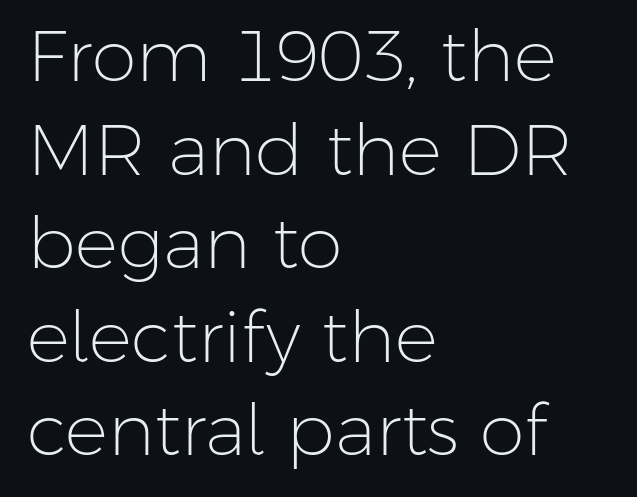
Leading matches the norm, producing a regular column. Here the designer chose a conventional face with non-uniform glyph widths. Only glyphs here, with clear space below each row. Classification — sans serif. Every stem runs plumb, perpendicular to the baseline.
